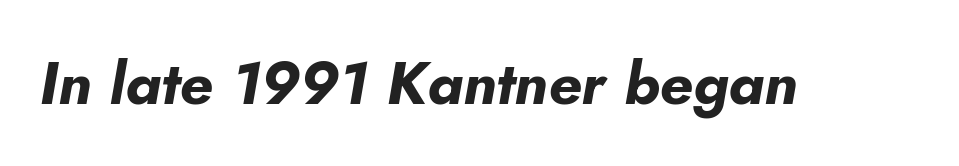
{"italic": "yes", "lean": "right", "slant_degrees": 5, "bold": "yes", "weight": "bold", "width": "normal", "stroke_contrast": "low", "x_height": "small", "monospaced": "no", "underline": "no", "letter_spacing": "normal", "letter_spacing_em": 0.0, "glyph_px": 60}
